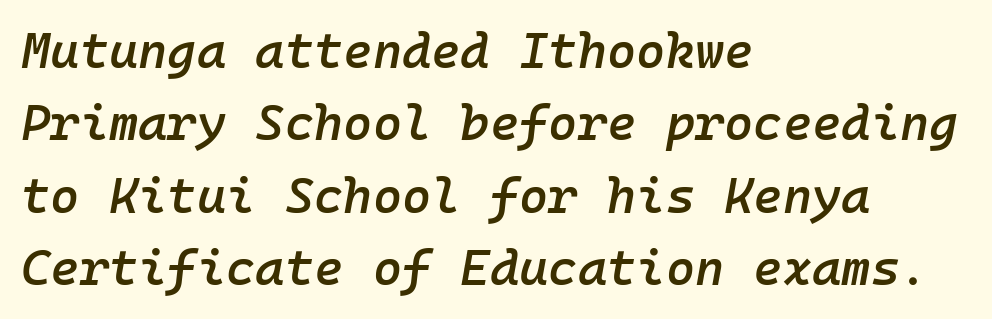
The image shows 50 px semibold type, italic (leaning right), monospaced; set left-aligned, normal line spacing (1.45x), normal letter spacing, not underlined; low stroke contrast and a medium x-height.
